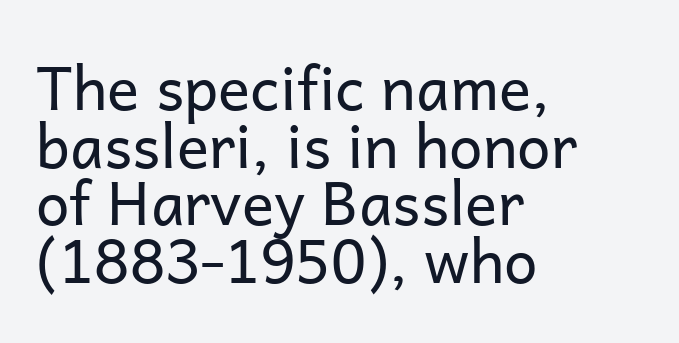
Type without underlining. Each letter keeps its own natural width here, so spacing adapts to shape. The setting favours the left margin, as ordinary paragraphs usually do. Regarding serifs, this sample does without them. The axis of the letterforms is exactly vertical. These glyphs show unthickened strokes, regular width or finer.
